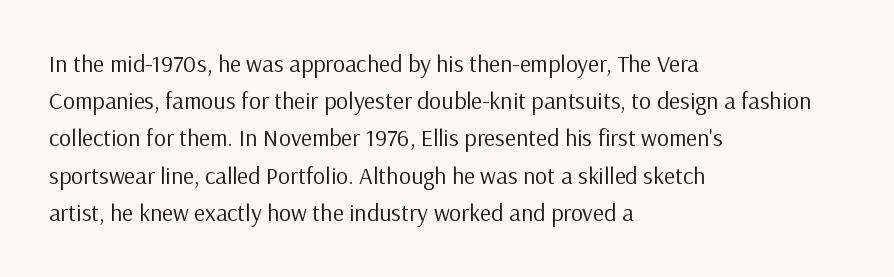
Q: Is the text bold? A: No.
Q: Is the text italic (slanted)? A: No, it is upright.
Q: Is the text underlined? A: No.
Q: How is the paragraph aligned? A: Left-aligned.
Q: Is the spacing between letters normal or unusually wide? A: Normal.
Q: Is the spacing between lines tight, normal or loose? A: Normal.
